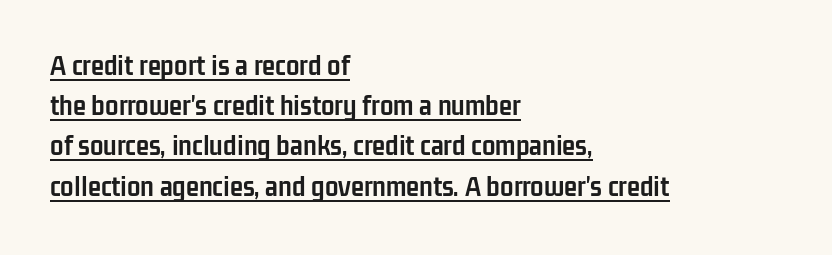
Q: Is the text bold? A: Yes.
Q: Is the text italic (slanted)? A: No, it is upright.
Q: Is the typeface a serif or a sans-serif typeface? A: Sans-serif.
Q: Is the text underlined? A: Yes.
Q: How is the paragraph aligned? A: Left-aligned.
Q: Is the spacing between letters normal or unusually wide? A: Normal.
Q: Is the spacing between lines tight, normal or loose? A: Normal.
Q: Width (condensed, normal, or wide)? A: Condensed.
Q: Stroke contrast? A: Low.
Q: x-height? A: Medium.
Q: Monospaced? A: No.
